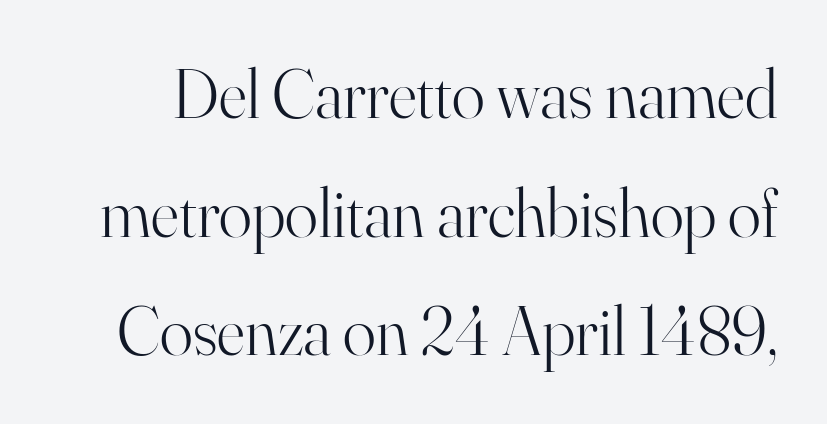
Here the designer chose a conventional face with non-uniform glyph widths. The space beneath each line is pristine and unruled. Serif or sans? Serif — the stroke terminals have little feet. No italicization has been applied; the sample stays upright.
